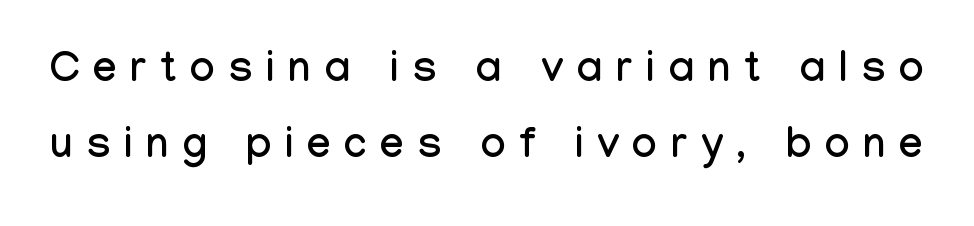
Q: Is the text italic (slanted)? A: No, it is upright.
Q: Is the typeface a serif or a sans-serif typeface? A: Sans-serif.
Q: Is the text underlined? A: No.
Q: Is the spacing between letters normal or unusually wide? A: Unusually wide.
Q: Width (condensed, normal, or wide)? A: Condensed.
Q: Stroke contrast? A: Low.
Q: x-height? A: Medium.
Q: Monospaced? A: No.
